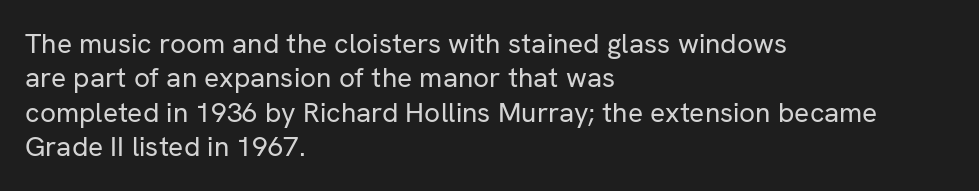
{"serif": "no", "italic": "no", "bold": "no", "weight": "regular", "width": "normal", "stroke_contrast": "low", "x_height": "medium", "monospaced": "no", "underline": "no", "align": "left", "line_spacing_ratio": 1.23, "letter_spacing": "normal", "letter_spacing_em": 0.0, "glyph_px": 28}
